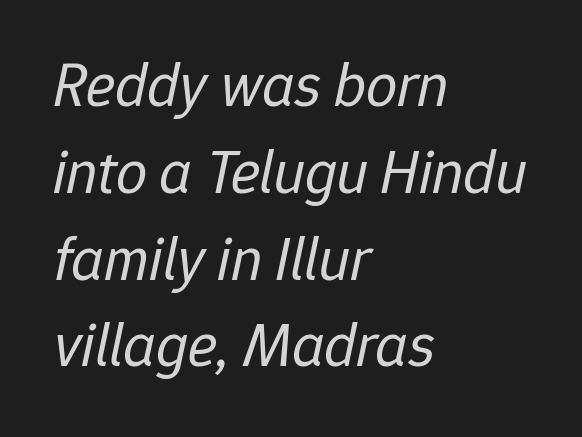
The image shows 62 px regular-weight type, italic (leaning right); set left-aligned, normal line spacing (1.4x), normal letter spacing, not underlined; low stroke contrast and a medium x-height.
